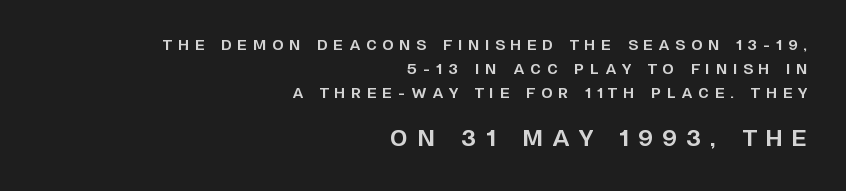
The image shows 22 px bold type, upright; set right-aligned, line spacing 1.71x, unusually wide letter spacing (+0.43 em), not underlined; the second (bottom) block is 1.57x larger.
